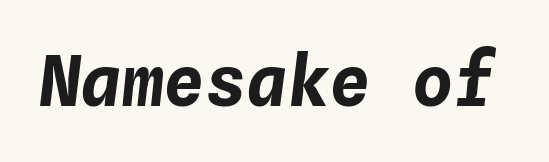
Its strokes are broad and dark, the hallmark of bold type. Look at the tracking — it's just the regular setting, nothing added. The letters are slanted; this is an italic face. Here the designer chose a console-style face with uniform glyph widths. Beneath every word, the page is bare.
